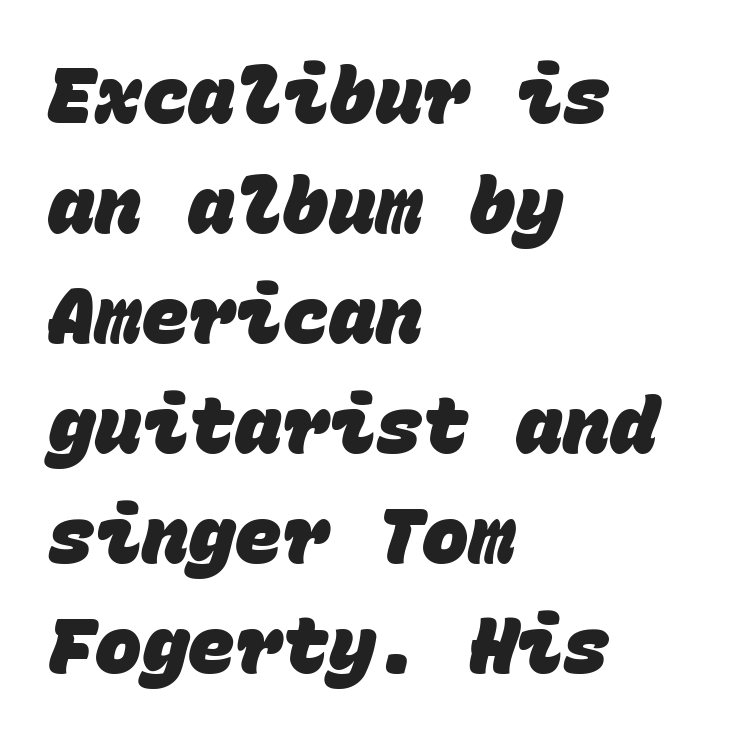
Serifs: no, the terminals of the letterforms are clean. Notice how thick the strokes are: this is what a full bold looks like. Do the characters align in a grid? Yes, the font is monospaced. There is no visible air inserted between adjacent glyphs. A normal amount of white space separates one row of letters from the next.
